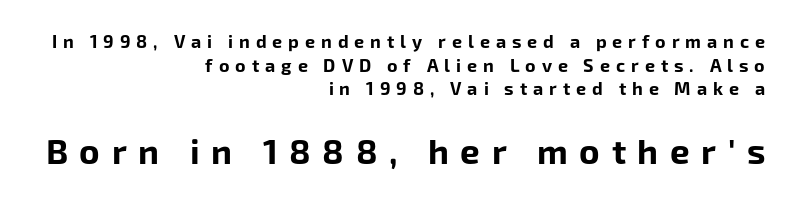
The image shows 35 px bold sans-serif type, upright; set right-aligned, normal line spacing (1.31x), unusually wide letter spacing (+0.33 em), not underlined; the second (bottom) block is 1.94x larger; low stroke contrast and a medium x-height.
